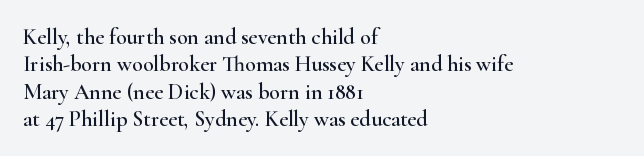
Q: Is the text italic (slanted)? A: No, it is upright.
Q: Is the text underlined? A: No.
Q: How is the paragraph aligned? A: Left-aligned.
Q: Is the spacing between letters normal or unusually wide? A: Normal.
